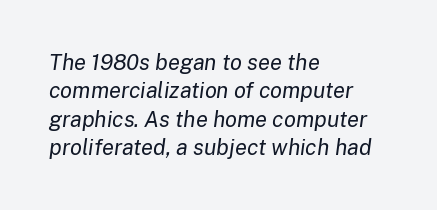
Q: Is the text bold? A: No.
Q: Is the text italic (slanted)? A: Yes, it leans right by about 8 degrees.
Q: Is the text underlined? A: No.
Q: How is the paragraph aligned? A: Left-aligned.
Q: Is the spacing between letters normal or unusually wide? A: Normal.
Q: Is the spacing between lines tight, normal or loose? A: Normal.
